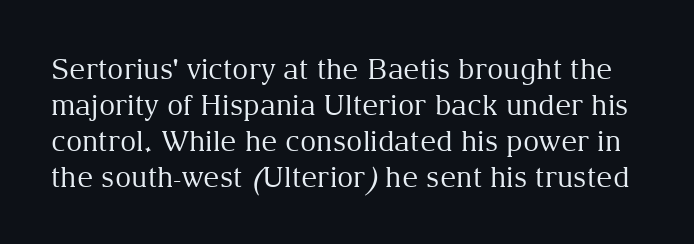
{"serif": "yes", "italic": "no", "bold": "no", "weight": "regular", "width": "normal", "stroke_contrast": "medium", "x_height": "medium", "monospaced": "no", "underline": "no", "line_spacing": "normal", "line_spacing_ratio": 1.28, "letter_spacing": "normal", "letter_spacing_em": 0.0, "glyph_px": 28}
